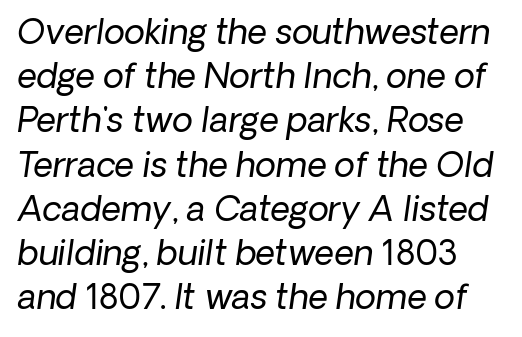
{"serif": "no", "bold": "no", "weight": "regular", "width": "normal", "stroke_contrast": "low", "x_height": "medium", "monospaced": "no", "underline": "no", "line_spacing": "normal", "line_spacing_ratio": 1.3, "letter_spacing": "normal", "letter_spacing_em": 0.0, "glyph_px": 34}
